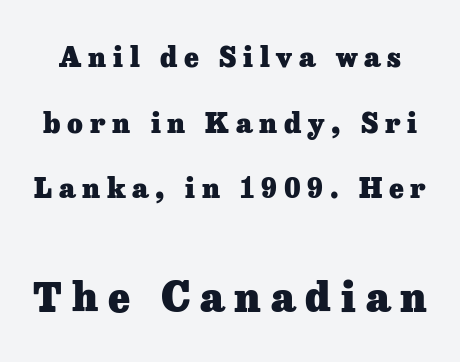
Q: Is the text bold? A: Yes.
Q: Is the text italic (slanted)? A: No, it is upright.
Q: Is the typeface a serif or a sans-serif typeface? A: Serif.
Q: Is the text underlined? A: No.
Q: Is the spacing between letters normal or unusually wide? A: Unusually wide.
Q: Is the spacing between lines tight, normal or loose? A: Loose.
Q: Which block of text is set in a larger size, the first (top) or the second (bottom)? A: The second (bottom) one.
Q: Width (condensed, normal, or wide)? A: Normal.
Q: Stroke contrast? A: Low.
Q: x-height? A: Medium.
Q: Monospaced? A: No.
